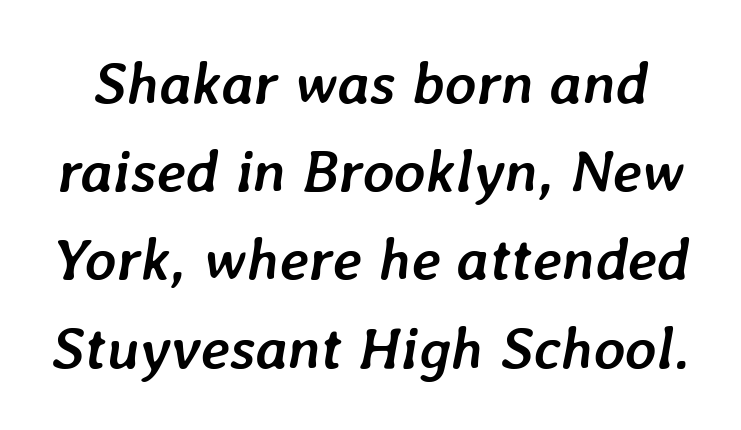
Q: Is the text bold? A: Yes.
Q: Is the text italic (slanted)? A: Yes, it leans right by about 7 degrees.
Q: Is the text underlined? A: No.
Q: Is the spacing between letters normal or unusually wide? A: Normal.
Q: Is the spacing between lines tight, normal or loose? A: Normal.
Q: Width (condensed, normal, or wide)? A: Normal.
Q: Stroke contrast? A: Low.
Q: x-height? A: Medium.
Q: Monospaced? A: No.
